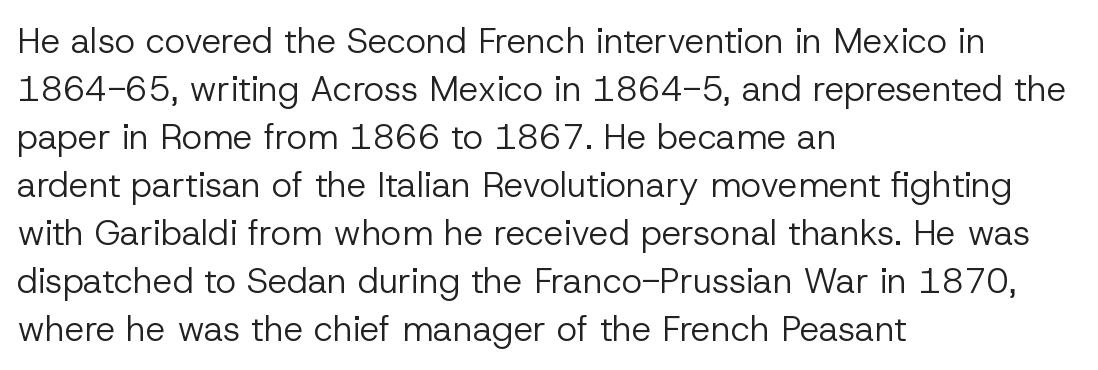
Q: Is the text bold? A: No.
Q: Is the text italic (slanted)? A: No, it is upright.
Q: Is the typeface a serif or a sans-serif typeface? A: Sans-serif.
Q: Is the text underlined? A: No.
Q: How is the paragraph aligned? A: Left-aligned.
Q: Is the spacing between letters normal or unusually wide? A: Normal.
Q: Is the spacing between lines tight, normal or loose? A: Normal.
Q: Width (condensed, normal, or wide)? A: Normal.
Q: Stroke contrast? A: Low.
Q: x-height? A: Medium.
Q: Monospaced? A: No.
